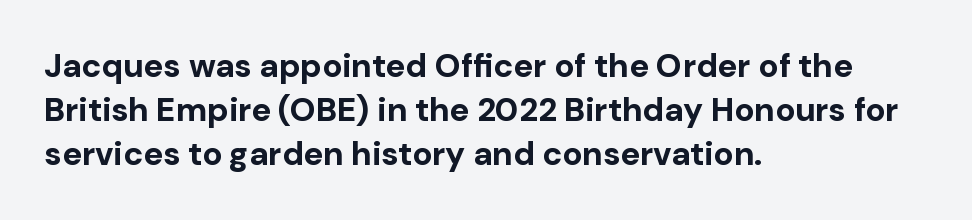
{"serif": "no", "italic": "no", "bold": "yes", "weight": "bold", "width": "normal", "stroke_contrast": "low", "x_height": "medium", "monospaced": "no", "underline": "no", "align": "left", "line_spacing": "normal", "line_spacing_ratio": 1.33, "letter_spacing": "normal", "letter_spacing_em": 0.0, "glyph_px": 33}
